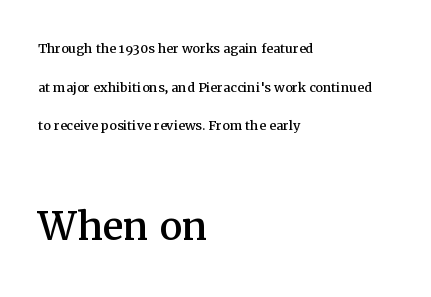
The image shows 52 px serif type, upright; set left-aligned, loose line spacing (2.27x), normal letter spacing, not underlined; the second (bottom) block is 3.06x larger; medium stroke contrast and a medium x-height.
